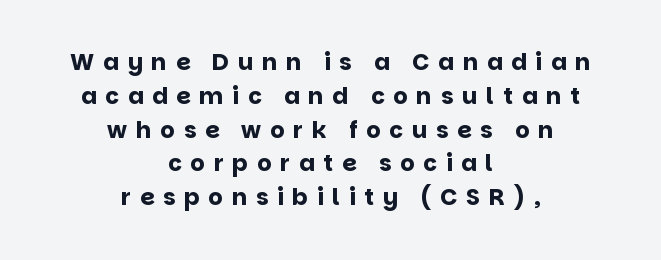
Q: Is the text bold? A: Yes.
Q: Is the text italic (slanted)? A: No, it is upright.
Q: Is the text underlined? A: No.
Q: How is the paragraph aligned? A: Centered.
Q: Is the spacing between letters normal or unusually wide? A: Unusually wide.
Q: Is the spacing between lines tight, normal or loose? A: Normal.
